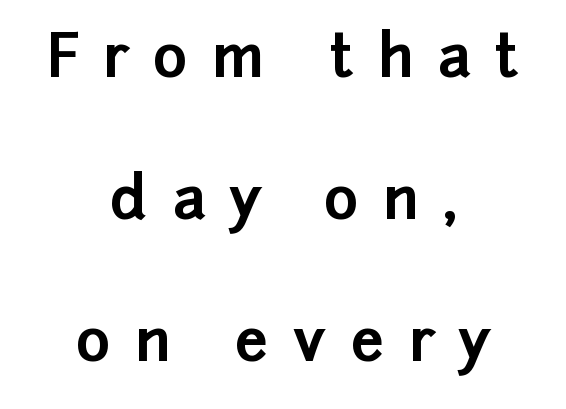
Q: Is the text bold? A: Yes.
Q: Is the text italic (slanted)? A: No, it is upright.
Q: Is the typeface a serif or a sans-serif typeface? A: Sans-serif.
Q: Is the text underlined? A: No.
Q: How is the paragraph aligned? A: Centered.
Q: Is the spacing between letters normal or unusually wide? A: Unusually wide.
Q: Is the spacing between lines tight, normal or loose? A: Loose.
Q: Width (condensed, normal, or wide)? A: Normal.
Q: Stroke contrast? A: Low.
Q: x-height? A: Medium.
Q: Monospaced? A: No.
